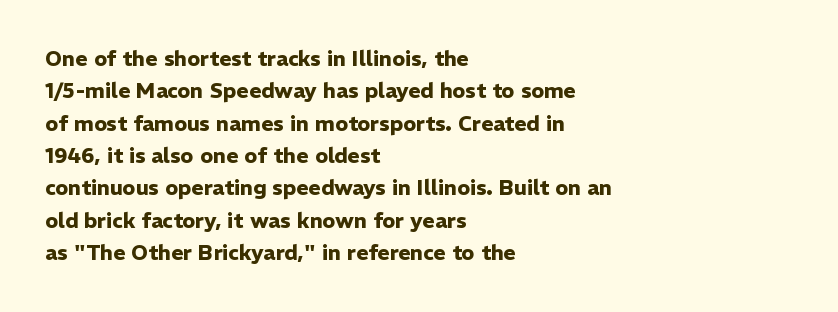
{"italic": "no", "bold": "yes", "underline": "no", "align": "left", "line_spacing": "normal", "line_spacing_ratio": 1.54, "letter_spacing": "normal", "letter_spacing_em": 0.0, "glyph_px": 21}
